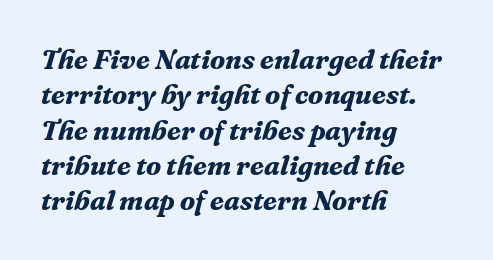
The image shows 28 px bold serif type, italic (leaning right); set left-aligned, normal line spacing (1.26x), normal letter spacing, not underlined; medium stroke contrast and a medium x-height.
